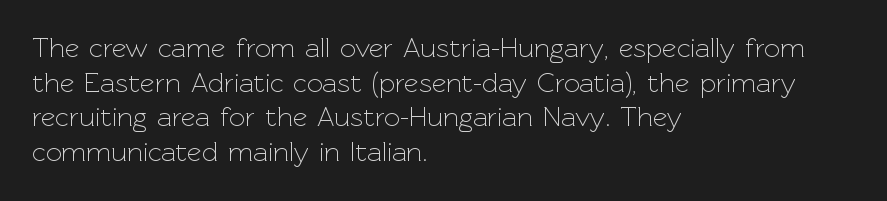
{"serif": "no", "italic": "no", "bold": "no", "weight": "light", "width": "normal", "x_height": "medium", "monospaced": "no", "underline": "no", "align": "left", "line_spacing_ratio": 1.24, "letter_spacing": "normal", "letter_spacing_em": 0.0, "glyph_px": 28}
